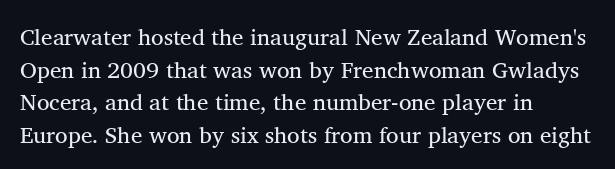
Q: Is the text bold? A: No.
Q: Is the text underlined? A: No.
Q: How is the paragraph aligned? A: Left-aligned.
Q: Is the spacing between letters normal or unusually wide? A: Normal.
Q: Is the spacing between lines tight, normal or loose? A: Normal.
